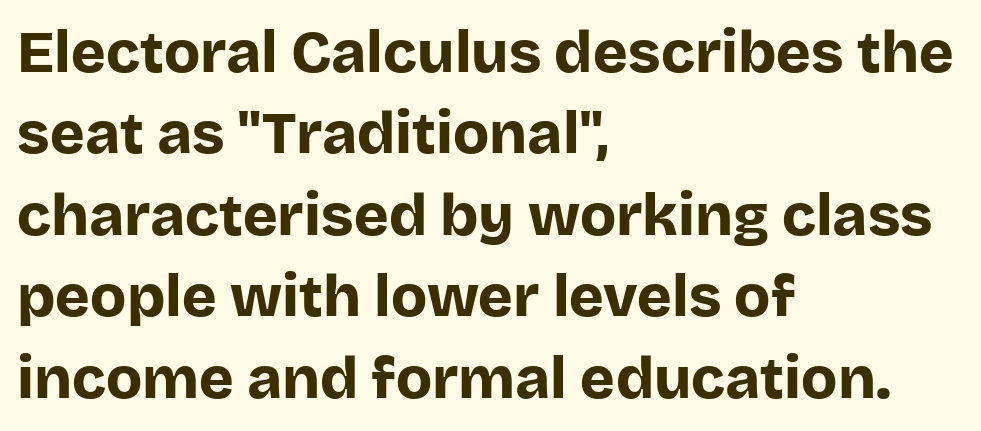
{"serif": "no", "italic": "no", "bold": "yes", "weight": "bold", "width": "normal", "stroke_contrast": "low", "x_height": "large", "monospaced": "no", "underline": "no", "align": "left", "line_spacing": "normal", "line_spacing_ratio": 1.38, "letter_spacing": "normal", "letter_spacing_em": 0.0, "glyph_px": 59}
